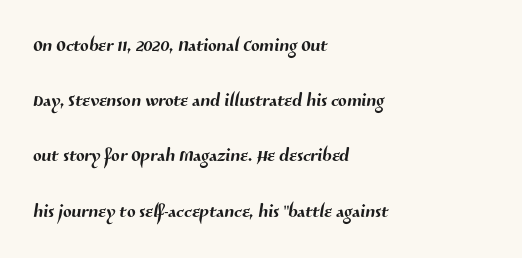
Q: Is the text underlined? A: No.
Q: How is the paragraph aligned? A: Left-aligned.
Q: Is the spacing between letters normal or unusually wide? A: Normal.
Q: Is the spacing between lines tight, normal or loose? A: Loose.
